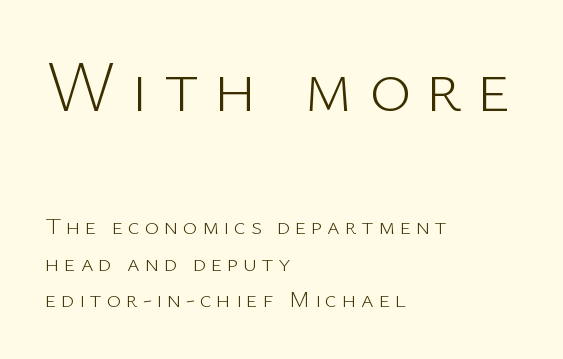
Spacing verdict: proportional, widths tailored to each character. The letterforms stand isolated, each surrounded by extra space. The zone under the glyphs is completely vacant. The earlier block is typeset at a bigger size than the later block. The letters stand straight up with perfectly vertical stems.
